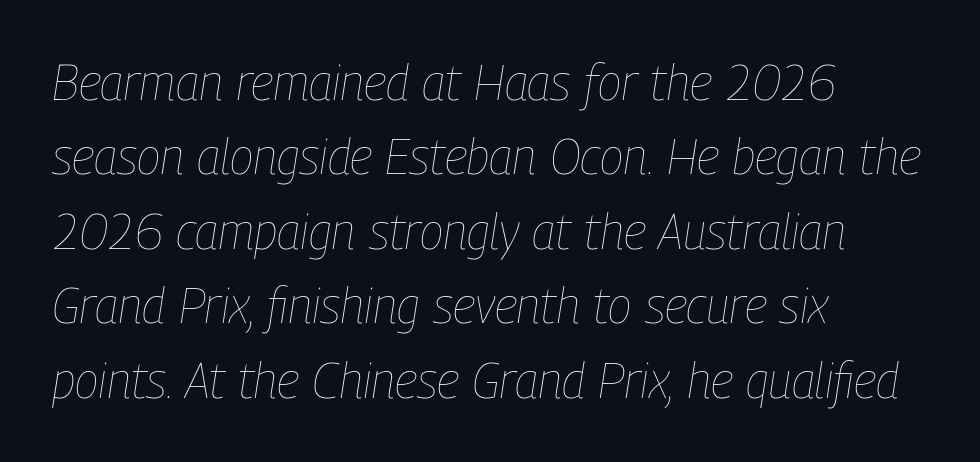
The image shows 49 px thin, condensed type, italic (leaning right); set left-aligned, normal line spacing (1.52x), normal letter spacing, not underlined; low stroke contrast and a medium x-height.
